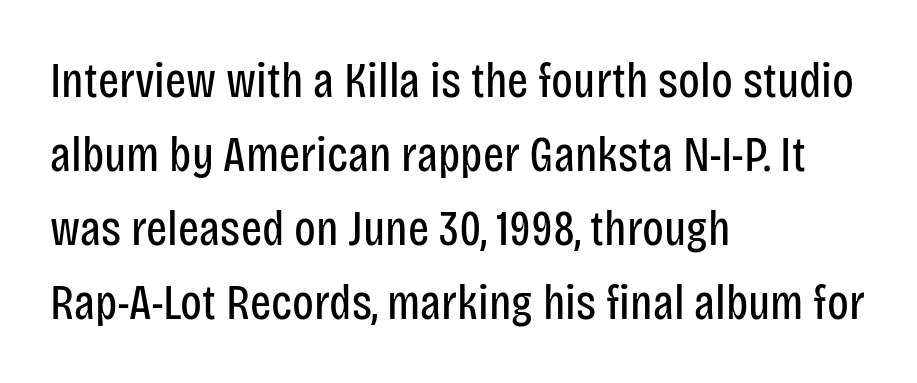
Q: Is the text bold? A: No.
Q: Is the text italic (slanted)? A: No, it is upright.
Q: Is the typeface a serif or a sans-serif typeface? A: Sans-serif.
Q: Is the text underlined? A: No.
Q: How is the paragraph aligned? A: Left-aligned.
Q: Is the spacing between letters normal or unusually wide? A: Normal.
Q: Is the spacing between lines tight, normal or loose? A: Normal.
Q: Width (condensed, normal, or wide)? A: Condensed.
Q: Stroke contrast? A: Low.
Q: x-height? A: Large.
Q: Monospaced? A: No.
